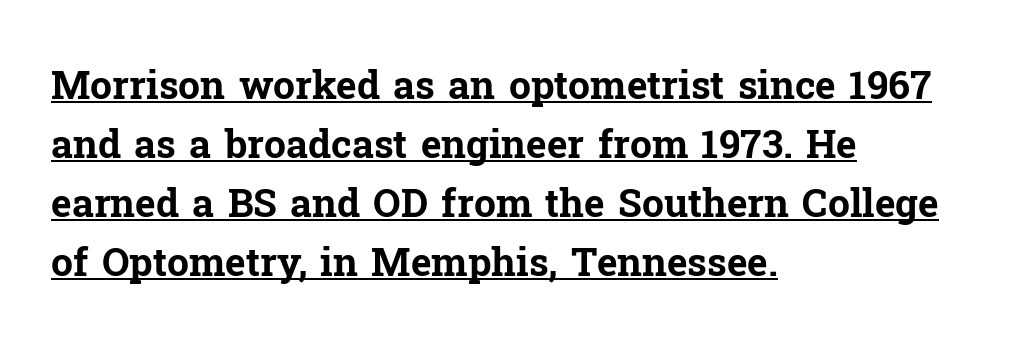
{"serif": "yes", "italic": "no", "bold": "yes", "weight": "bold", "width": "normal", "stroke_contrast": "low", "x_height": "medium", "monospaced": "no", "underline": "yes", "align": "left", "line_spacing": "normal", "line_spacing_ratio": 1.51, "letter_spacing": "normal", "letter_spacing_em": 0.0, "glyph_px": 39}
